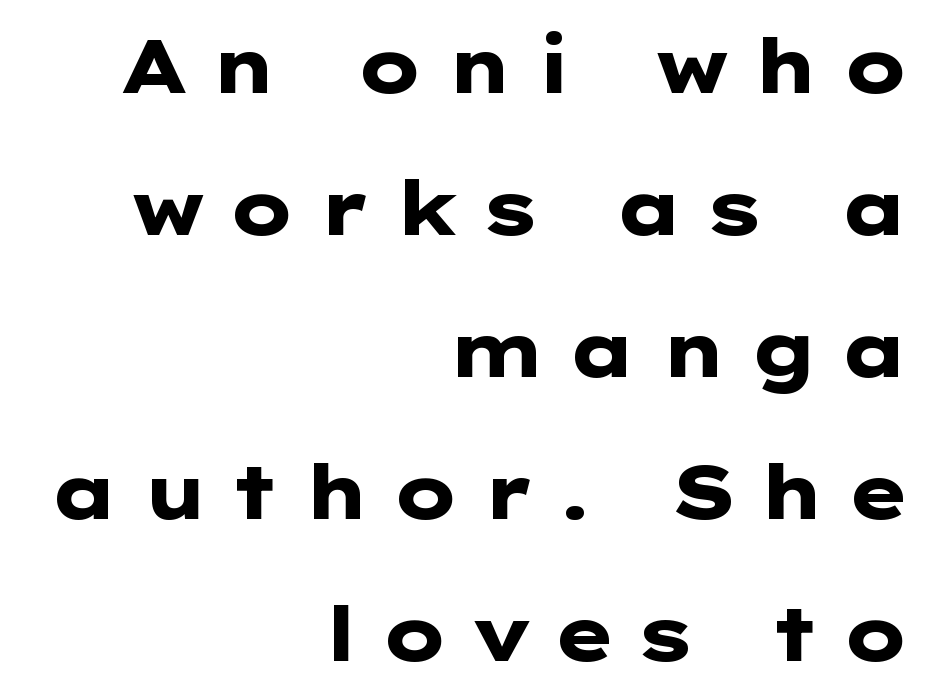
The image shows 76 px heavy, wide sans-serif type, upright; set right-aligned, line spacing 1.87x, unusually wide letter spacing (+0.26 em), not underlined; low stroke contrast and a medium x-height.
